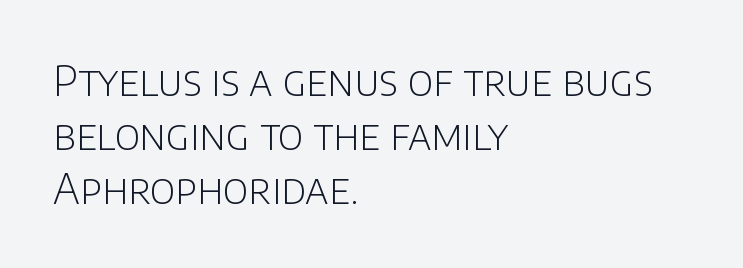
{"serif": "no", "italic": "no", "bold": "no", "weight": "light", "width": "normal", "stroke_contrast": "low", "x_height": "large", "monospaced": "no", "underline": "no", "align": "left", "line_spacing": "normal", "line_spacing_ratio": 1.32, "letter_spacing": "normal", "letter_spacing_em": 0.0, "glyph_px": 41}
